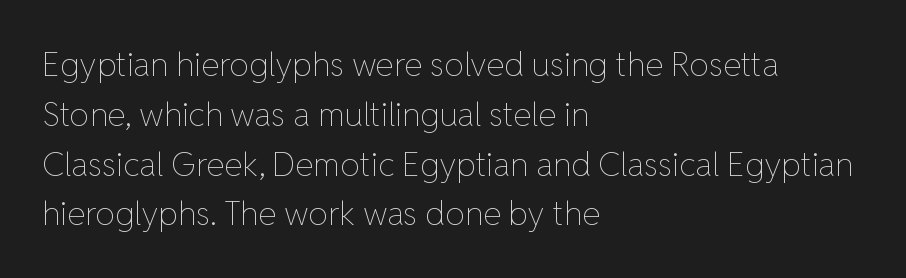
Q: Is the text bold? A: No.
Q: Is the text italic (slanted)? A: No, it is upright.
Q: Is the text underlined? A: No.
Q: How is the paragraph aligned? A: Left-aligned.
Q: Is the spacing between letters normal or unusually wide? A: Normal.
Q: Is the spacing between lines tight, normal or loose? A: Normal.
Q: Width (condensed, normal, or wide)? A: Normal.
Q: Stroke contrast? A: Low.
Q: x-height? A: Medium.
Q: Monospaced? A: No.
